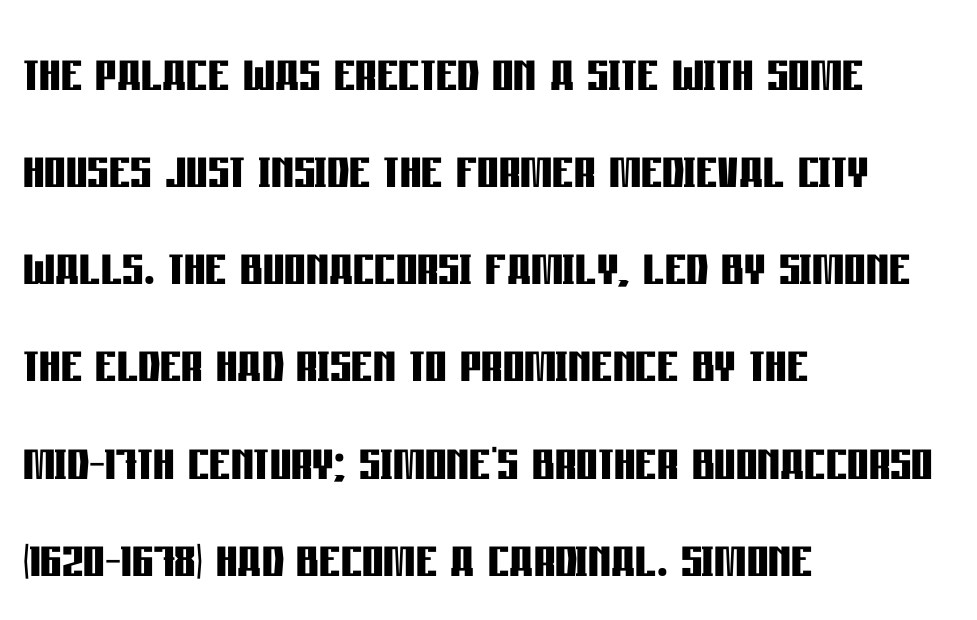
{"serif": "no", "italic": "no", "bold": "yes", "weight": "semibold", "width": "condensed", "stroke_contrast": "low", "x_height": "large", "monospaced": "no", "underline": "no", "align": "left", "line_spacing": "normal", "line_spacing_ratio": 1.45, "letter_spacing": "normal", "letter_spacing_em": 0.0, "glyph_px": 67}
